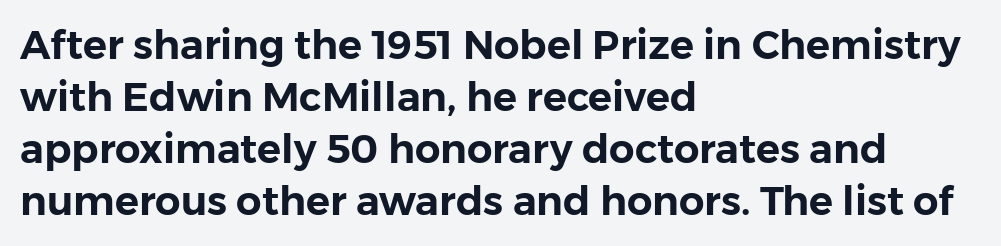
Q: Is the text italic (slanted)? A: No, it is upright.
Q: Is the typeface a serif or a sans-serif typeface? A: Sans-serif.
Q: Is the text underlined? A: No.
Q: How is the paragraph aligned? A: Left-aligned.
Q: Is the spacing between letters normal or unusually wide? A: Normal.
Q: Is the spacing between lines tight, normal or loose? A: Normal.
Q: Width (condensed, normal, or wide)? A: Normal.
Q: Stroke contrast? A: Low.
Q: x-height? A: Medium.
Q: Monospaced? A: No.
